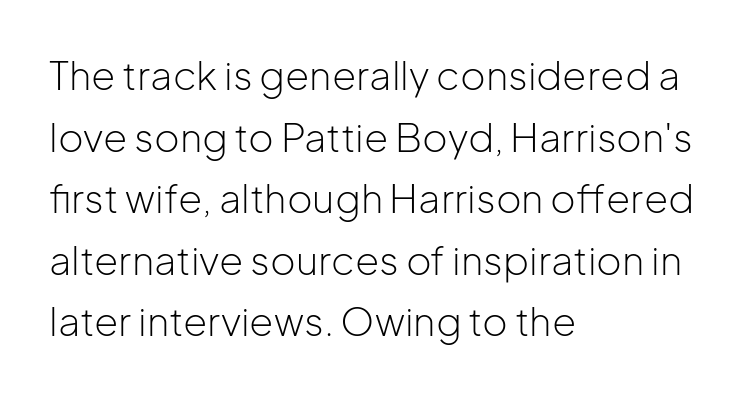
The letters advance in unequal steps, a hallmark of proportional type. The rag falls on the right side of this text block. If you drew a line through each stem, it would be perfectly vertical. Summary of weight: not heavy and not bold. Underline: absent. A typesetter would label this face a sans.
